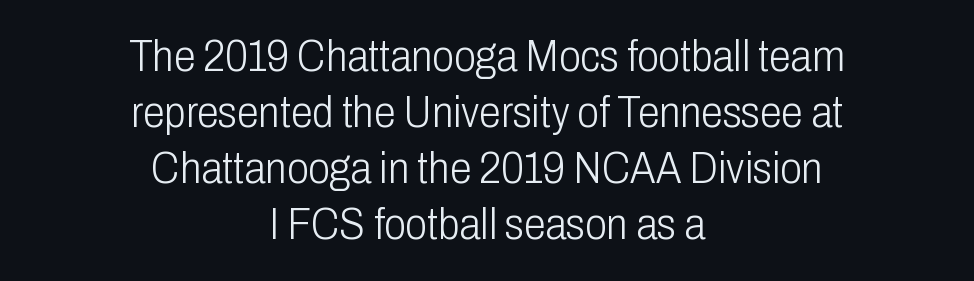
Q: Is the text bold? A: No.
Q: Is the text italic (slanted)? A: No, it is upright.
Q: Is the typeface a serif or a sans-serif typeface? A: Sans-serif.
Q: Is the text underlined? A: No.
Q: How is the paragraph aligned? A: Centered.
Q: Is the spacing between letters normal or unusually wide? A: Normal.
Q: Is the spacing between lines tight, normal or loose? A: Normal.
Q: Width (condensed, normal, or wide)? A: Condensed.
Q: Stroke contrast? A: Low.
Q: x-height? A: Medium.
Q: Monospaced? A: No.
